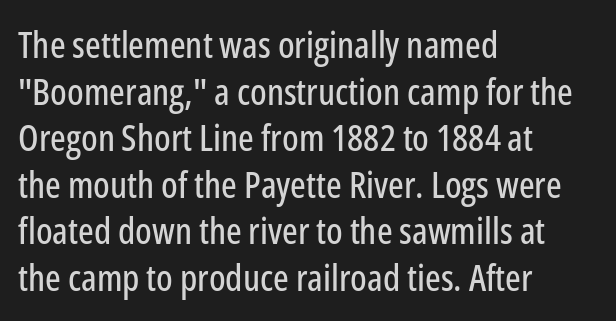
{"serif": "no", "italic": "no", "width": "condensed", "stroke_contrast": "low", "x_height": "medium", "monospaced": "no", "underline": "no", "align": "left", "line_spacing": "normal", "line_spacing_ratio": 1.26, "letter_spacing": "normal", "letter_spacing_em": 0.0, "glyph_px": 37}
